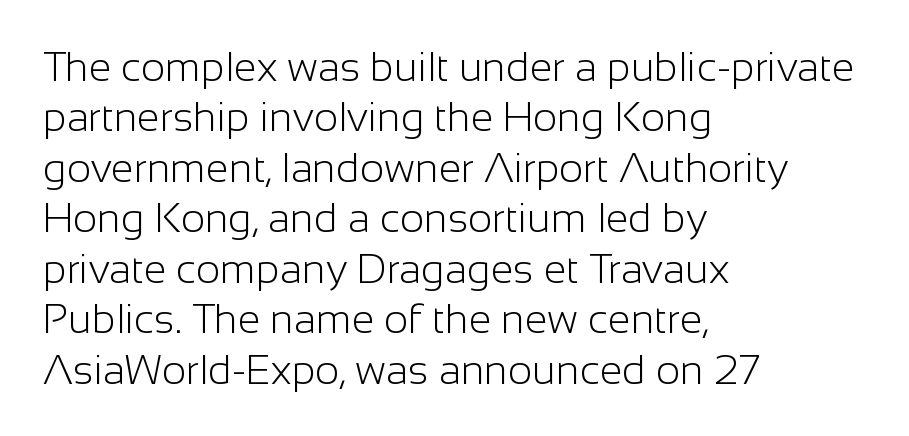
{"serif": "no", "italic": "no", "bold": "no", "weight": "light", "width": "normal", "stroke_contrast": "low", "x_height": "medium", "monospaced": "no", "underline": "no", "align": "left", "line_spacing_ratio": 1.23, "letter_spacing": "normal", "letter_spacing_em": 0.0, "glyph_px": 41}
